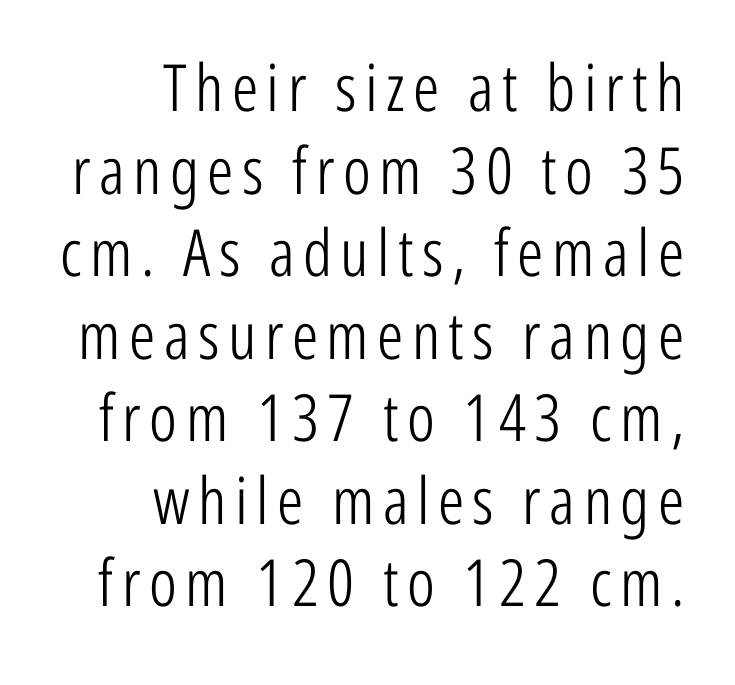
Q: Is the text bold? A: No.
Q: Is the text italic (slanted)? A: No, it is upright.
Q: Is the typeface a serif or a sans-serif typeface? A: Sans-serif.
Q: Is the text underlined? A: No.
Q: How is the paragraph aligned? A: Right-aligned.
Q: Is the spacing between lines tight, normal or loose? A: Normal.
Q: Width (condensed, normal, or wide)? A: Condensed.
Q: Stroke contrast? A: Low.
Q: x-height? A: Medium.
Q: Monospaced? A: No.
